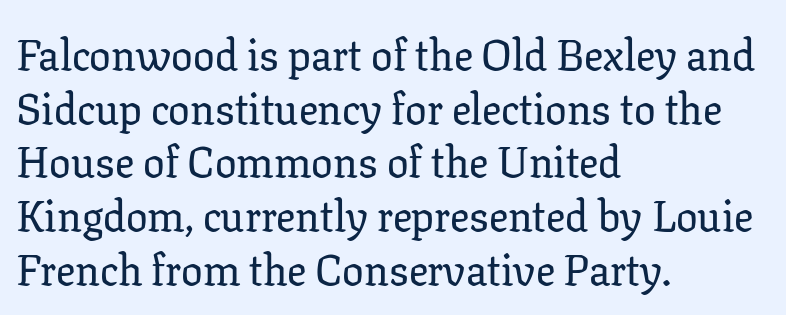
The rendering shows small feet on the letterforms — a serif design. Check the space under the baseline: it is left empty. Nobody touched the tracking dial on this one. Note the varied advance widths — an 'i' is clearly narrower than an 'm'. Is the block centered? No — it sits flush against the left margin.
